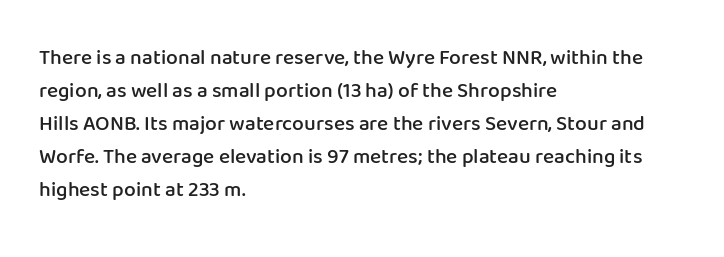
Q: Is the text bold? A: Semi-bold.
Q: Is the text italic (slanted)? A: No, it is upright.
Q: Is the text underlined? A: No.
Q: How is the paragraph aligned? A: Left-aligned.
Q: Is the spacing between letters normal or unusually wide? A: Normal.
Q: Is the spacing between lines tight, normal or loose? A: Normal.
